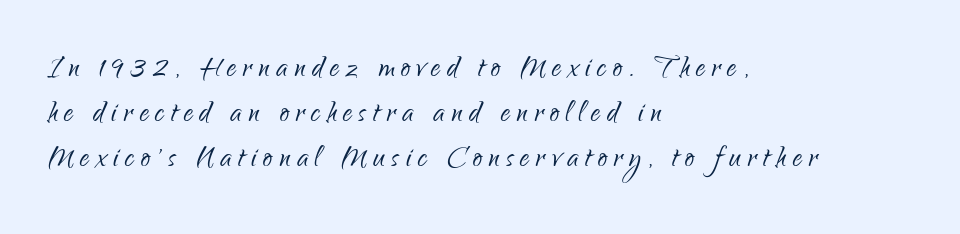
{"serif": "no", "bold": "no", "weight": "light", "width": "condensed", "stroke_contrast": "low", "x_height": "small", "monospaced": "no", "underline": "no", "align": "left", "line_spacing_ratio": 1.22, "glyph_px": 37}
